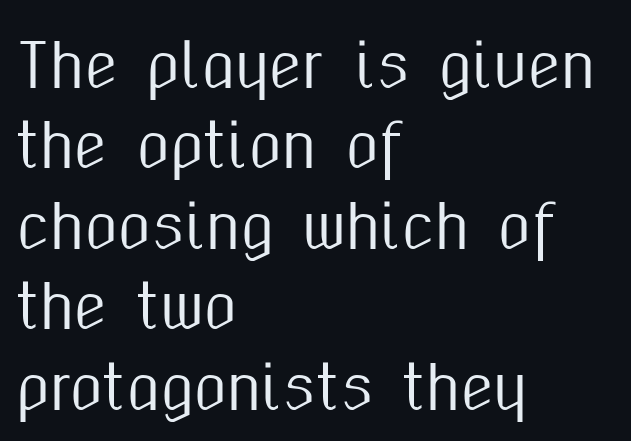
{"serif": "no", "italic": "no", "width": "condensed", "stroke_contrast": "medium", "x_height": "medium", "monospaced": "no", "underline": "no", "align": "left", "line_spacing": "normal", "line_spacing_ratio": 1.34, "letter_spacing": "normal", "letter_spacing_em": 0.0, "glyph_px": 60}
